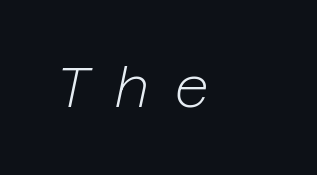
The image shows 55 px light type, italic (leaning right); set left-aligned, unusually wide letter spacing (+0.43 em), not underlined; low stroke contrast and a medium x-height.
